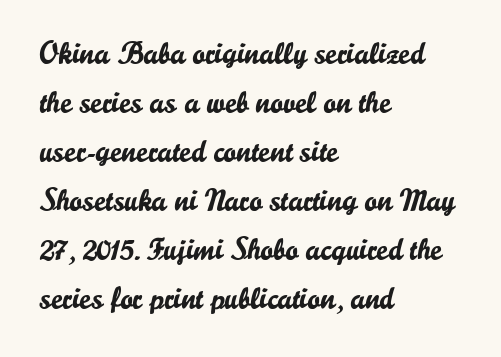
In terms of letterform style, serifs are entirely absent. Proportional: the letters do not fall into vertical columns. These lines keep a tight, regular rhythm from letter to letter. The leading is moderate, giving the passage an even texture.
